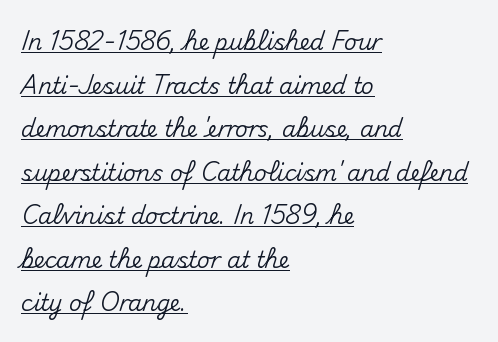
Q: Is the text italic (slanted)? A: Yes.
Q: Is the text underlined? A: Yes.
Q: How is the paragraph aligned? A: Left-aligned.
Q: Is the spacing between letters normal or unusually wide? A: Normal.
Q: Is the spacing between lines tight, normal or loose? A: Loose.
